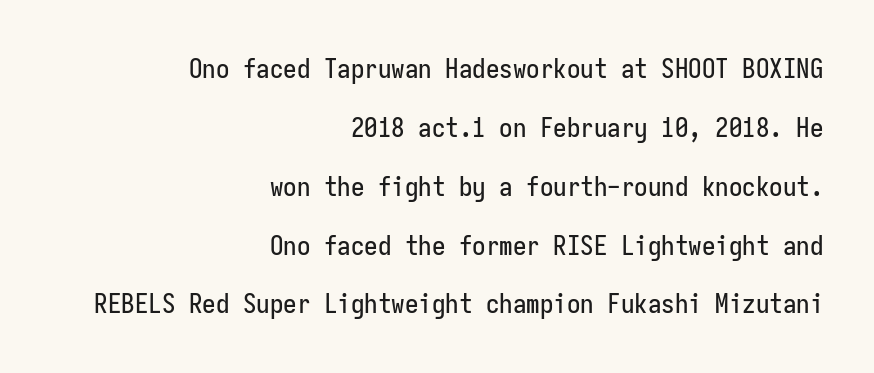
{"italic": "no", "underline": "no", "align": "right", "line_spacing": "loose", "line_spacing_ratio": 2.18, "letter_spacing": "normal", "letter_spacing_em": 0.0, "glyph_px": 27}
